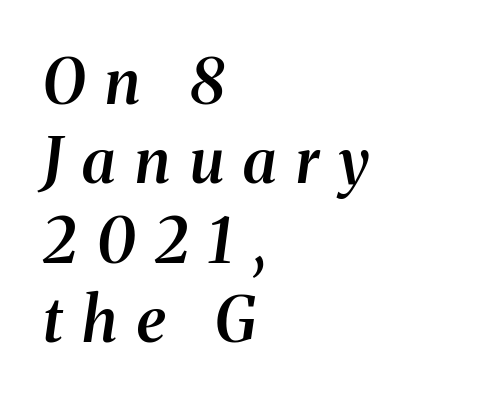
{"serif": "yes", "italic": "yes", "lean": "right", "slant_degrees": 8, "bold": "semi", "weight": "semibold", "width": "normal", "stroke_contrast": "medium", "x_height": "medium", "monospaced": "no", "underline": "no", "align": "left", "line_spacing": "normal", "line_spacing_ratio": 1.28, "letter_spacing": "wide", "letter_spacing_em": 0.32, "glyph_px": 62}
